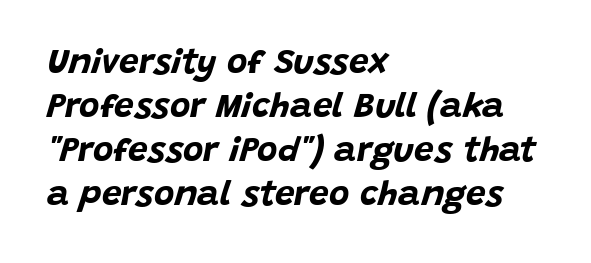
{"italic": "yes", "lean": "right", "slant_degrees": 15, "bold": "yes", "weight": "bold", "width": "normal", "stroke_contrast": "low", "x_height": "large", "monospaced": "no", "underline": "no", "align": "left", "line_spacing": "normal", "line_spacing_ratio": 1.26, "letter_spacing": "normal", "letter_spacing_em": 0.0, "glyph_px": 35}
